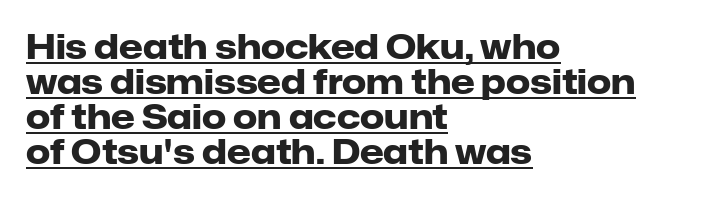
Here the designer chose a conventional face with non-uniform glyph widths. The line texture is even and compact thanks to regular tracking. This is heavy type, rendered in bold. The specimen reads as upright at a glance.
